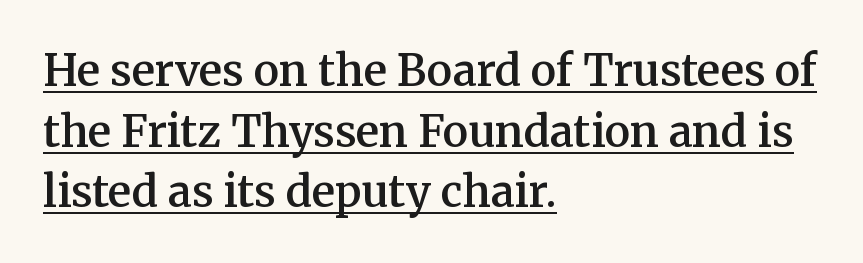
{"serif": "yes", "italic": "no", "bold": "semi", "weight": "semibold", "width": "normal", "stroke_contrast": "medium", "x_height": "medium", "monospaced": "no", "underline": "yes", "align": "left", "line_spacing": "normal", "line_spacing_ratio": 1.41, "letter_spacing": "normal", "letter_spacing_em": 0.0, "glyph_px": 43}
